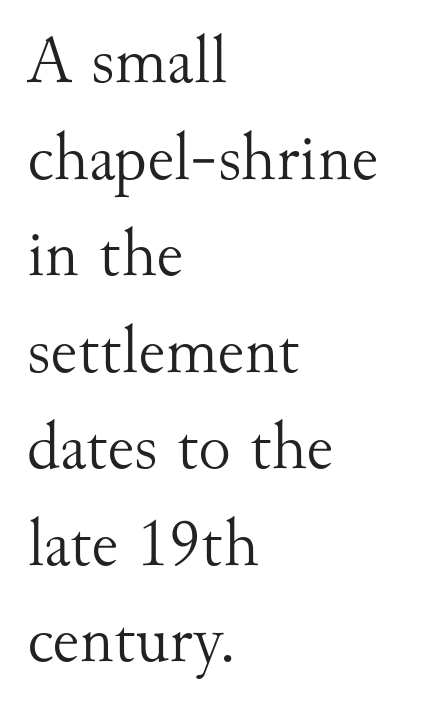
The image shows 68 px light serif type, upright; set left-aligned, normal line spacing (1.42x), normal letter spacing, not underlined; medium stroke contrast and a small x-height.
